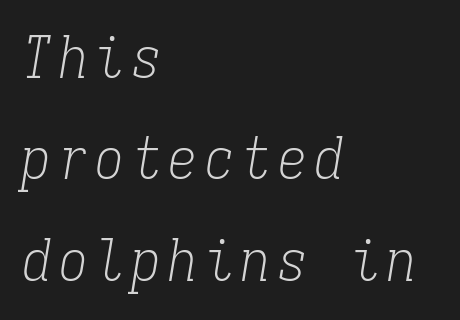
The image shows 58 px light, condensed serif type, italic (leaning right), monospaced; set left-aligned, line spacing 1.75x, not underlined; low stroke contrast and a medium x-height.
